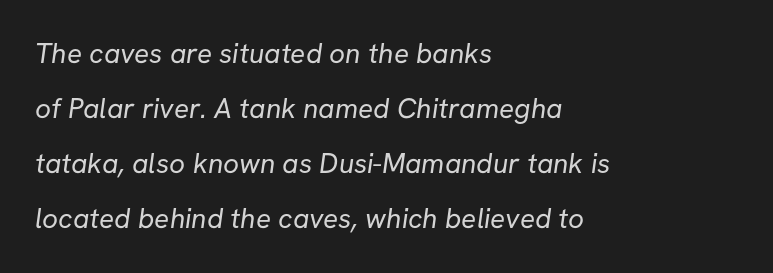
{"serif": "no", "bold": "no", "weight": "regular", "width": "normal", "stroke_contrast": "low", "x_height": "medium", "monospaced": "no", "underline": "no", "align": "left", "line_spacing": "loose", "line_spacing_ratio": 1.97, "letter_spacing": "normal", "letter_spacing_em": 0.0, "glyph_px": 28}
